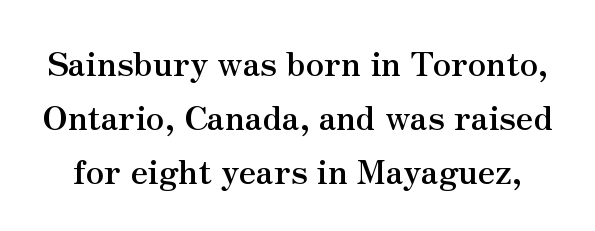
Q: Is the text bold? A: Yes.
Q: Is the text italic (slanted)? A: No, it is upright.
Q: Is the typeface a serif or a sans-serif typeface? A: Serif.
Q: Is the text underlined? A: No.
Q: Is the spacing between letters normal or unusually wide? A: Normal.
Q: Is the spacing between lines tight, normal or loose? A: Normal.
Q: Width (condensed, normal, or wide)? A: Normal.
Q: Stroke contrast? A: Medium.
Q: x-height? A: Small.
Q: Monospaced? A: No.
